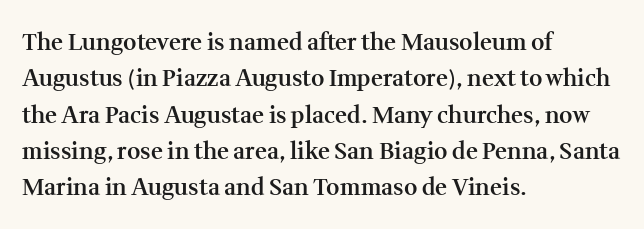
Q: Is the text bold? A: Semi-bold.
Q: Is the text italic (slanted)? A: No, it is upright.
Q: Is the text underlined? A: No.
Q: How is the paragraph aligned? A: Left-aligned.
Q: Is the spacing between letters normal or unusually wide? A: Normal.
Q: Is the spacing between lines tight, normal or loose? A: Normal.
